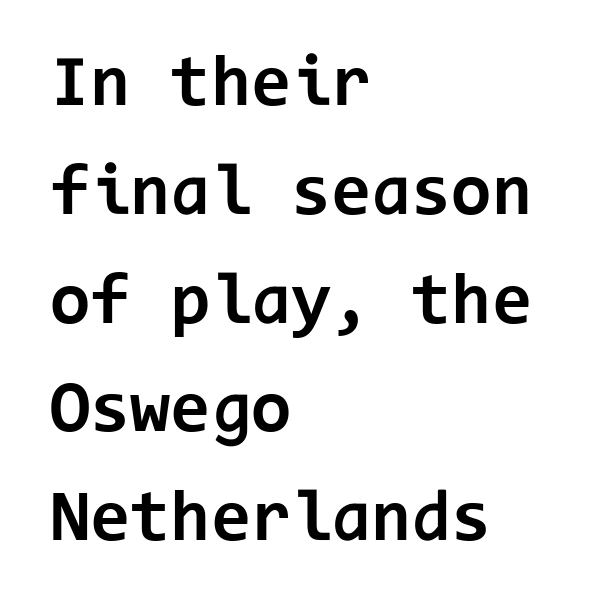
Look at the stroke-to-counter ratio: heavy, a bold. This block has exactly the height ordinary leading produces. Fixed-width glyphs throughout — classic coding-font behaviour. Classification — sans serif. The letters stand straight up with perfectly vertical stems.
